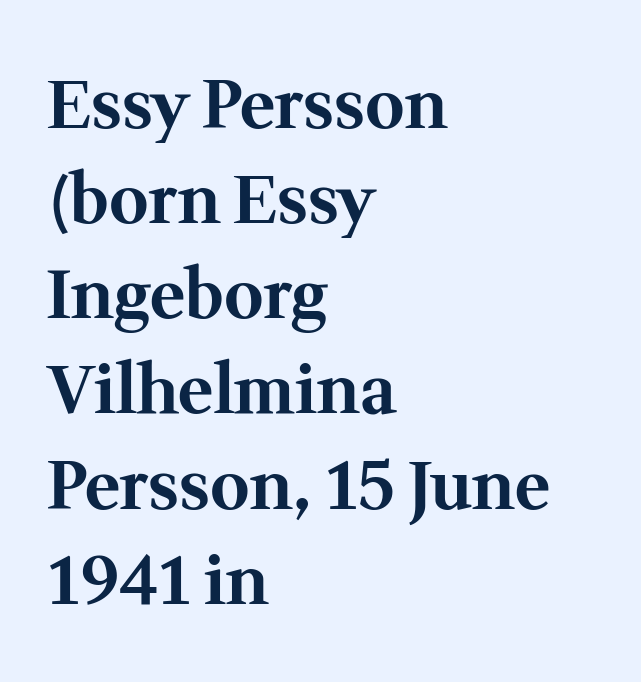
Q: Is the text bold? A: Yes.
Q: Is the text italic (slanted)? A: No, it is upright.
Q: Is the typeface a serif or a sans-serif typeface? A: Serif.
Q: Is the text underlined? A: No.
Q: How is the paragraph aligned? A: Left-aligned.
Q: Is the spacing between letters normal or unusually wide? A: Normal.
Q: Is the spacing between lines tight, normal or loose? A: Normal.
Q: Width (condensed, normal, or wide)? A: Normal.
Q: Stroke contrast? A: Medium.
Q: x-height? A: Medium.
Q: Monospaced? A: No.
